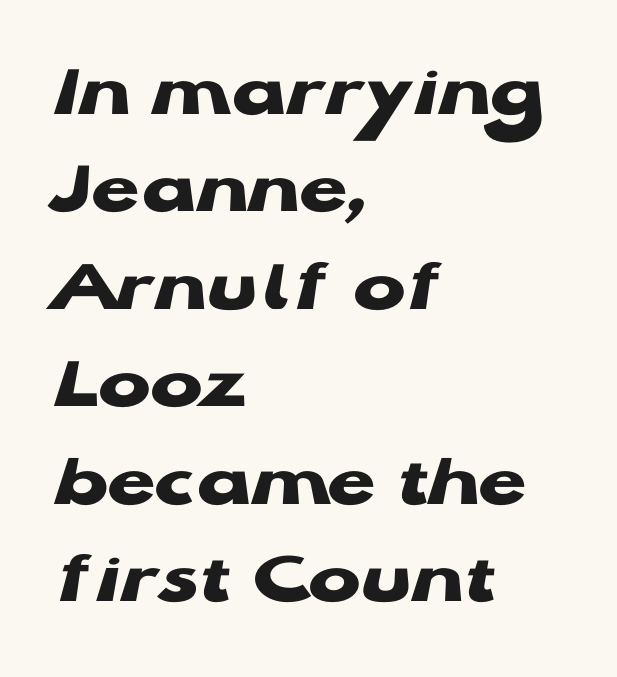
{"serif": "no", "italic": "no", "bold": "yes", "weight": "heavy", "width": "wide", "stroke_contrast": "low", "x_height": "medium", "monospaced": "no", "underline": "no", "align": "left", "line_spacing": "normal", "line_spacing_ratio": 1.25, "letter_spacing": "normal", "letter_spacing_em": 0.0, "glyph_px": 78}
